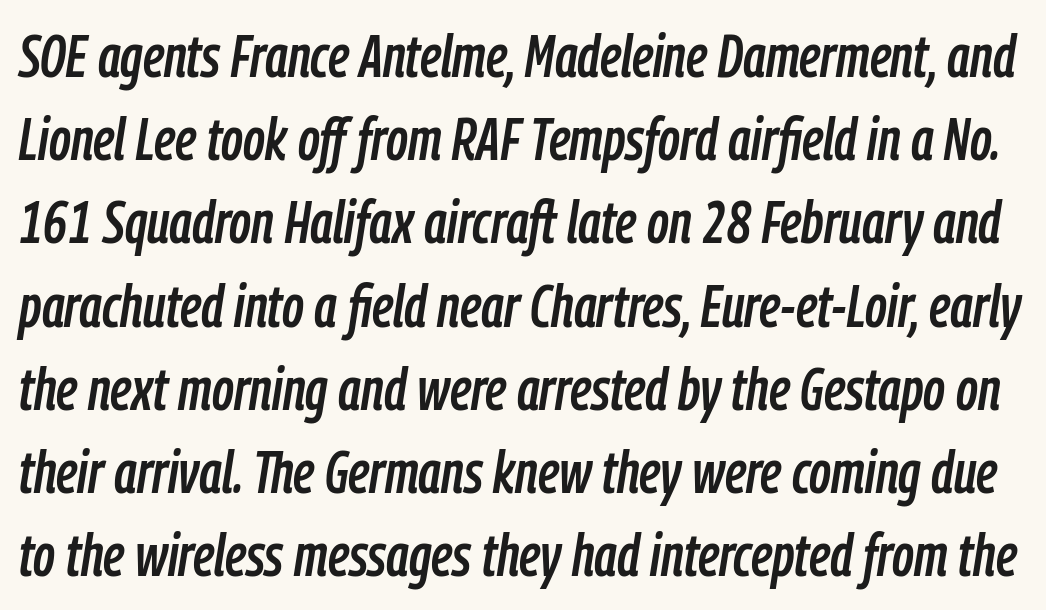
Q: Is the text italic (slanted)? A: Yes, it leans right by about 9 degrees.
Q: Is the text underlined? A: No.
Q: Is the spacing between letters normal or unusually wide? A: Normal.
Q: Is the spacing between lines tight, normal or loose? A: Normal.
Q: Width (condensed, normal, or wide)? A: Condensed.
Q: Stroke contrast? A: Low.
Q: x-height? A: Medium.
Q: Monospaced? A: No.
